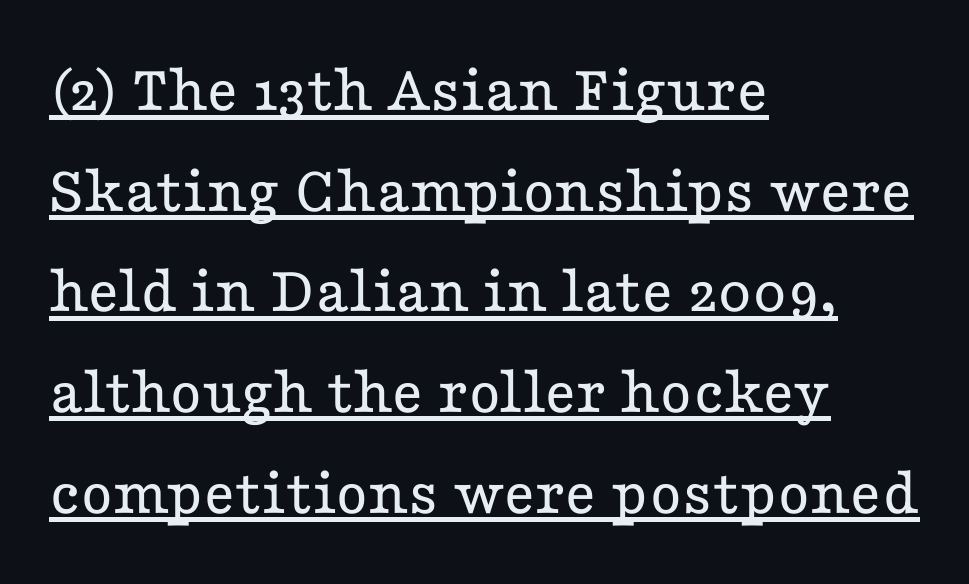
The image shows 68 px regular-weight, wide serif type, upright; set left-aligned, normal line spacing (1.48x), normal letter spacing, underlined; low stroke contrast and a medium x-height.
